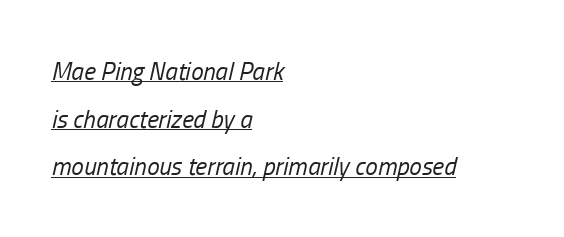
A typesetter would call this leading open, well beyond the default. Heaviness? Minimal to ordinary, like unemphasized prose. Beneath each row of characters lies a ruled line. The letters are slanted; this is an italic face.
